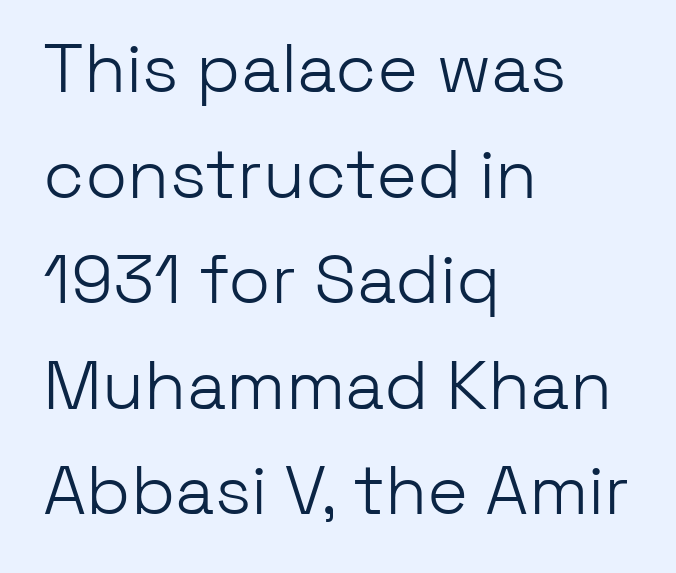
Q: Is the text bold? A: No.
Q: Is the text italic (slanted)? A: No, it is upright.
Q: Is the typeface a serif or a sans-serif typeface? A: Sans-serif.
Q: Is the text underlined? A: No.
Q: How is the paragraph aligned? A: Left-aligned.
Q: Is the spacing between letters normal or unusually wide? A: Normal.
Q: Is the spacing between lines tight, normal or loose? A: Normal.
Q: Width (condensed, normal, or wide)? A: Normal.
Q: Stroke contrast? A: Low.
Q: x-height? A: Medium.
Q: Monospaced? A: No.
